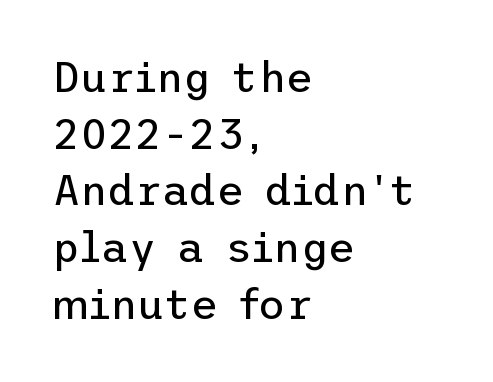
Q: Is the text bold? A: No.
Q: Is the text italic (slanted)? A: No, it is upright.
Q: Is the typeface a serif or a sans-serif typeface? A: Sans-serif.
Q: Is the text underlined? A: No.
Q: How is the paragraph aligned? A: Left-aligned.
Q: Is the spacing between letters normal or unusually wide? A: Normal.
Q: Is the spacing between lines tight, normal or loose? A: Normal.
Q: Width (condensed, normal, or wide)? A: Normal.
Q: Stroke contrast? A: Low.
Q: x-height? A: Medium.
